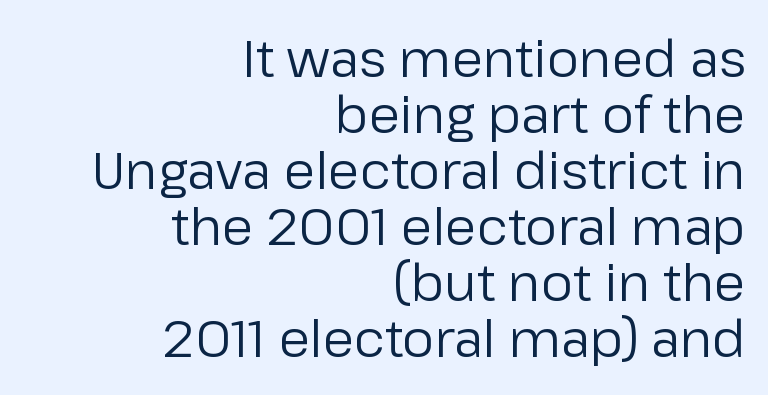
{"serif": "no", "italic": "no", "bold": "no", "weight": "regular", "width": "normal", "stroke_contrast": "low", "x_height": "medium", "monospaced": "no", "underline": "no", "align": "right", "line_spacing": "tight", "line_spacing_ratio": 1.1, "letter_spacing": "normal", "letter_spacing_em": 0.0, "glyph_px": 51}
